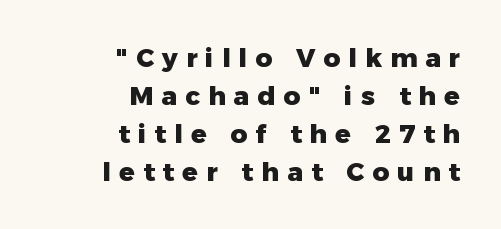
The rag falls on the left side of this text block. There is plenty of visible air inserted between adjacent glyphs. If you drew a line through each stem, it would be perfectly vertical. Is there much room between lines? A standard amount, neither cramped nor airy. Quick note: underline off. Thick stems and heavy bowls — unmistakably bold.
